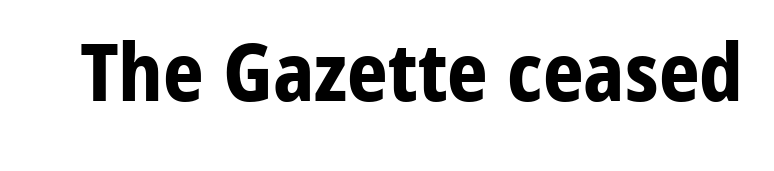
The image shows 80 px bold sans-serif type, upright; set normal letter spacing, not underlined; low stroke contrast and a medium x-height.
